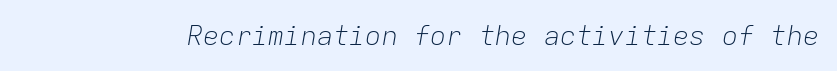
The image shows 27 px text type, italic (leaning right); set normal letter spacing, not underlined.
